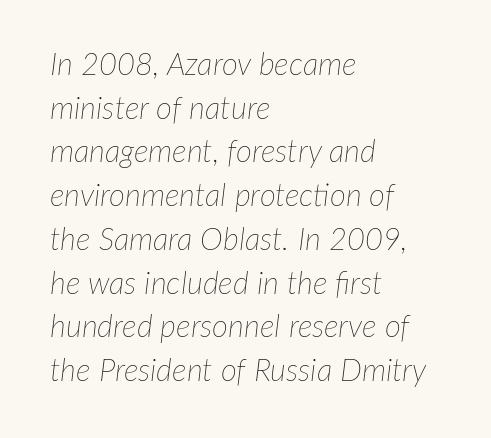
The image shows 31 px thin type, italic (leaning right); set left-aligned, normal line spacing (1.41x), normal letter spacing, not underlined; low stroke contrast and a medium x-height.
